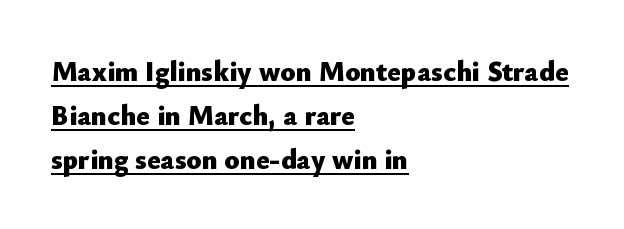
Q: Is the text bold? A: Yes.
Q: Is the text italic (slanted)? A: No, it is upright.
Q: Is the typeface a serif or a sans-serif typeface? A: Sans-serif.
Q: Is the text underlined? A: Yes.
Q: How is the paragraph aligned? A: Left-aligned.
Q: Is the spacing between letters normal or unusually wide? A: Normal.
Q: Is the spacing between lines tight, normal or loose? A: Normal.
Q: Width (condensed, normal, or wide)? A: Normal.
Q: Stroke contrast? A: Low.
Q: x-height? A: Small.
Q: Monospaced? A: No.
